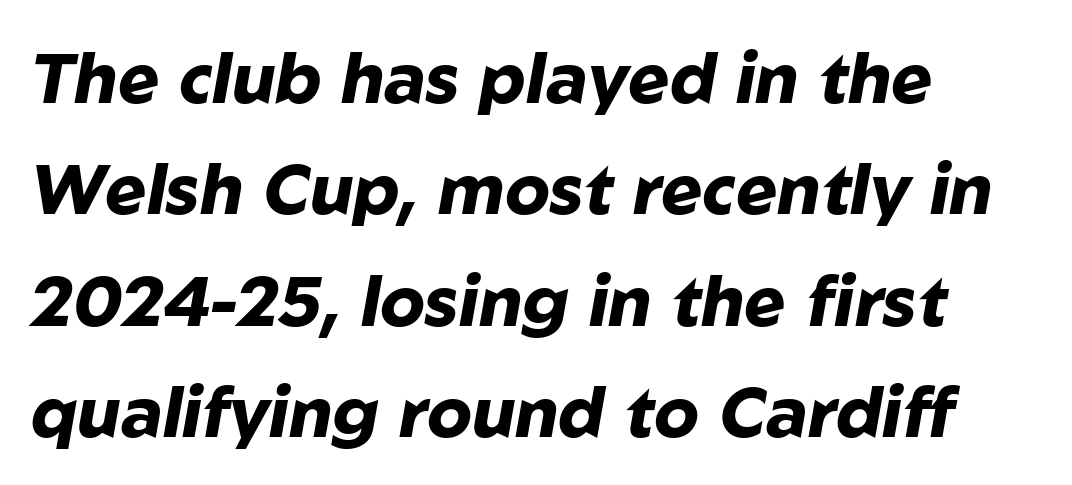
{"italic": "yes", "lean": "right", "slant_degrees": 10, "bold": "yes", "weight": "heavy", "width": "normal", "stroke_contrast": "low", "x_height": "medium", "monospaced": "no", "underline": "no", "align": "left", "line_spacing": "normal", "line_spacing_ratio": 1.59, "letter_spacing": "normal", "letter_spacing_em": 0.0, "glyph_px": 70}
